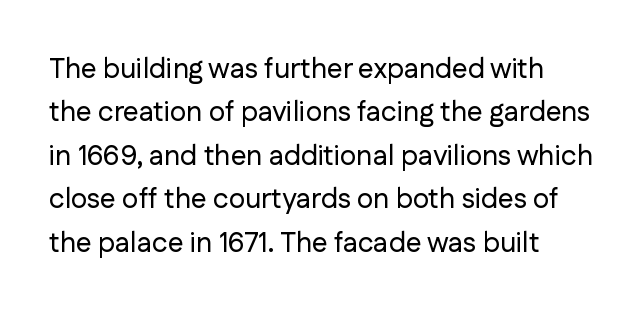
Q: Is the text italic (slanted)? A: No, it is upright.
Q: Is the typeface a serif or a sans-serif typeface? A: Sans-serif.
Q: Is the text underlined? A: No.
Q: Is the spacing between letters normal or unusually wide? A: Normal.
Q: Is the spacing between lines tight, normal or loose? A: Normal.
Q: Width (condensed, normal, or wide)? A: Normal.
Q: Stroke contrast? A: Low.
Q: x-height? A: Medium.
Q: Monospaced? A: No.
